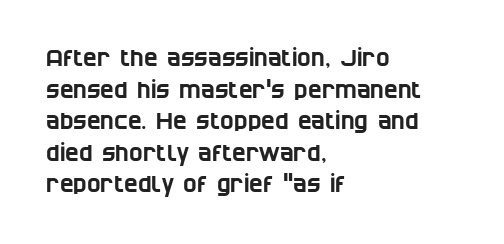
The rendering uses a moderate line-height, typical for paragraphs. A clean baseline with only descenders dipping below it. Compared with a centered layout, this one pins lines to the left instead. In terms of letterspacing, this is plain default setting.
